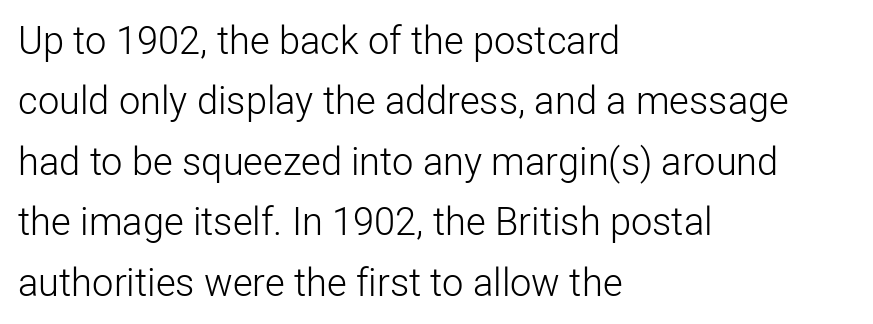
The image shows 38 px light sans-serif type, upright; set left-aligned, normal line spacing (1.59x), normal letter spacing, not underlined; low stroke contrast and a medium x-height.
